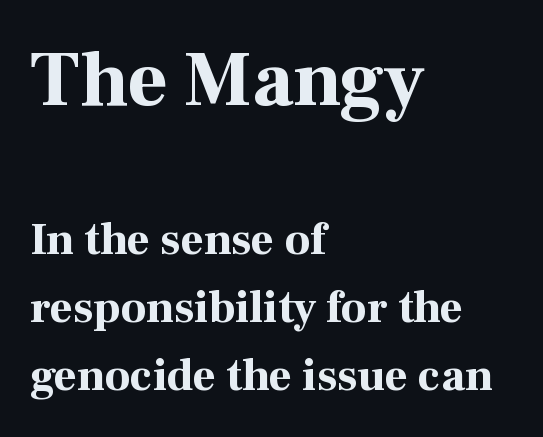
The image shows 78 px bold serif type, upright; set left-aligned, normal line spacing (1.51x), normal letter spacing, not underlined; the first (top) block is 1.73x larger; high stroke contrast and a medium x-height.
